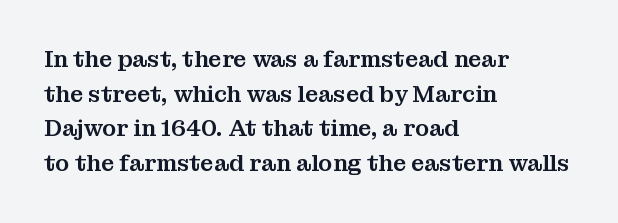
The image shows 23 px text type, upright; set left-aligned, normal line spacing (1.51x), normal letter spacing, not underlined.
